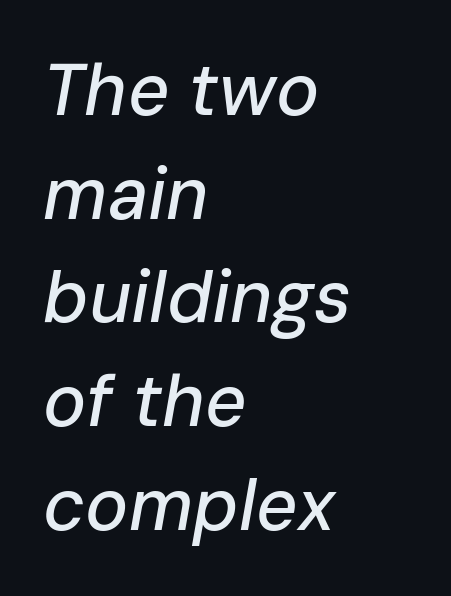
{"italic": "yes", "lean": "right", "slant_degrees": 10, "width": "normal", "stroke_contrast": "low", "x_height": "medium", "monospaced": "no", "underline": "no", "align": "left", "line_spacing": "normal", "line_spacing_ratio": 1.44, "letter_spacing": "normal", "letter_spacing_em": 0.0, "glyph_px": 72}
